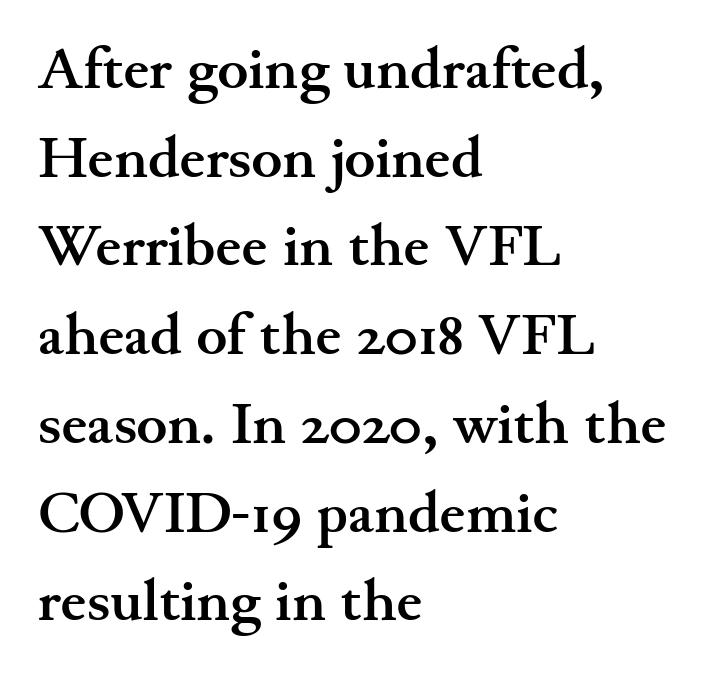
Q: Is the text bold? A: Yes.
Q: Is the text italic (slanted)? A: No, it is upright.
Q: Is the typeface a serif or a sans-serif typeface? A: Serif.
Q: Is the text underlined? A: No.
Q: How is the paragraph aligned? A: Left-aligned.
Q: Is the spacing between letters normal or unusually wide? A: Normal.
Q: Is the spacing between lines tight, normal or loose? A: Normal.
Q: Width (condensed, normal, or wide)? A: Wide.
Q: Stroke contrast? A: Medium.
Q: x-height? A: Small.
Q: Monospaced? A: No.
